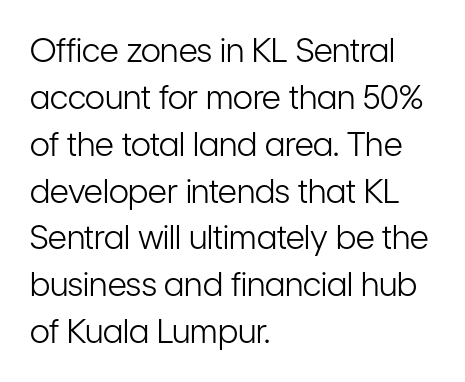
The image shows 33 px light, condensed sans-serif type, upright; set left-aligned, normal line spacing (1.42x), normal letter spacing, not underlined; low stroke contrast and a medium x-height.
